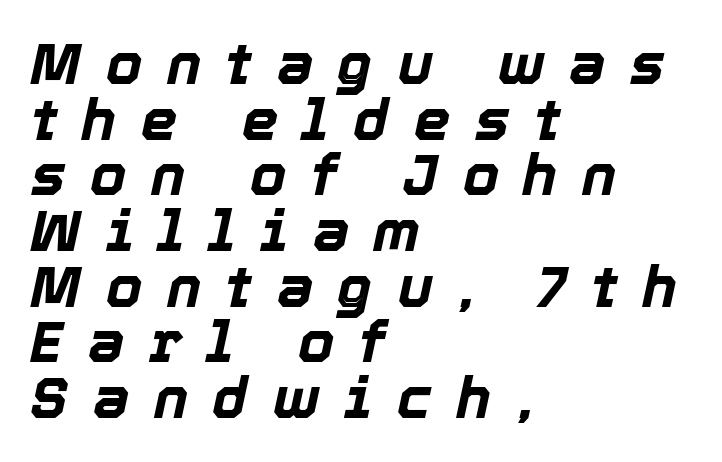
The image shows 58 px bold type, italic (leaning right); set left-aligned, tight line spacing (0.96x), unusually wide letter spacing (+0.42 em), not underlined; a medium x-height.
